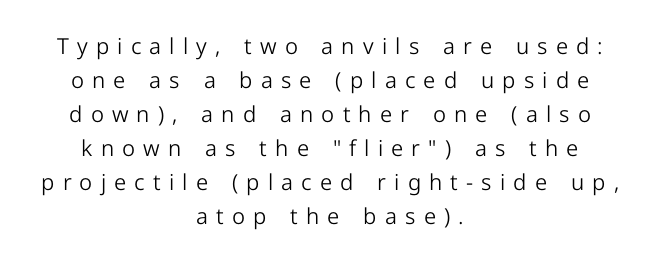
Q: Is the text bold? A: No.
Q: Is the text italic (slanted)? A: No, it is upright.
Q: Is the text underlined? A: No.
Q: How is the paragraph aligned? A: Centered.
Q: Is the spacing between letters normal or unusually wide? A: Unusually wide.
Q: Is the spacing between lines tight, normal or loose? A: Normal.
